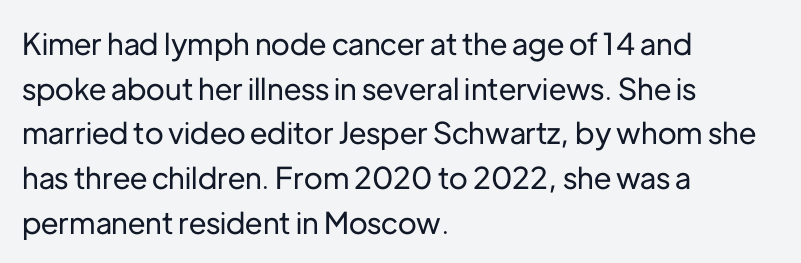
{"serif": "no", "italic": "no", "width": "normal", "stroke_contrast": "low", "x_height": "medium", "monospaced": "no", "underline": "no", "align": "left", "line_spacing": "normal", "line_spacing_ratio": 1.49, "letter_spacing": "normal", "letter_spacing_em": 0.0, "glyph_px": 30}
